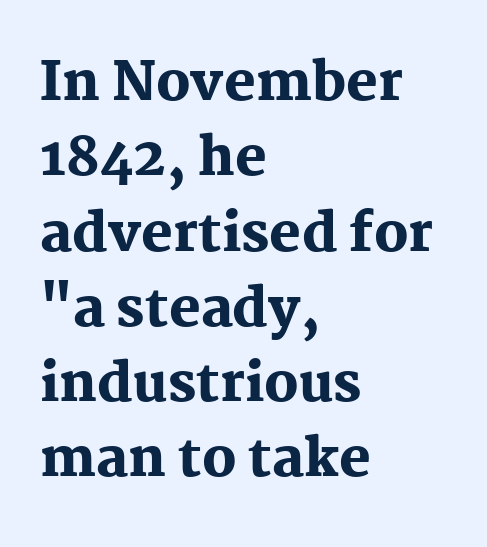
Q: Is the text bold? A: Yes.
Q: Is the text italic (slanted)? A: No, it is upright.
Q: Is the typeface a serif or a sans-serif typeface? A: Serif.
Q: Is the text underlined? A: No.
Q: How is the paragraph aligned? A: Left-aligned.
Q: Is the spacing between letters normal or unusually wide? A: Normal.
Q: Is the spacing between lines tight, normal or loose? A: Normal.
Q: Width (condensed, normal, or wide)? A: Normal.
Q: Stroke contrast? A: Medium.
Q: x-height? A: Medium.
Q: Monospaced? A: No.
